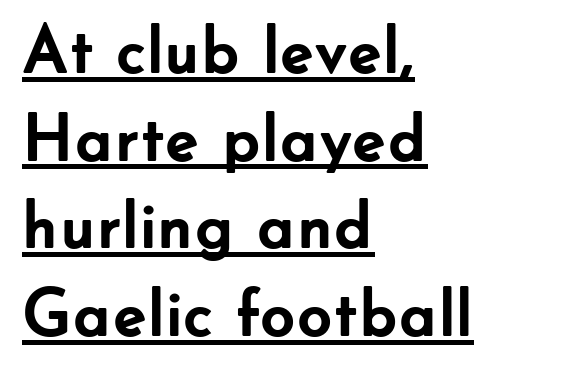
Somebody hit Ctrl+U on this one — the words are underlined. Stroke thickness is high; the sample reads as a true bold. Compared with typical body copy, the letter spacing here is the same. Character widths vary here, with narrow letters taking less room than wide ones. The space between consecutive lines is moderate.
